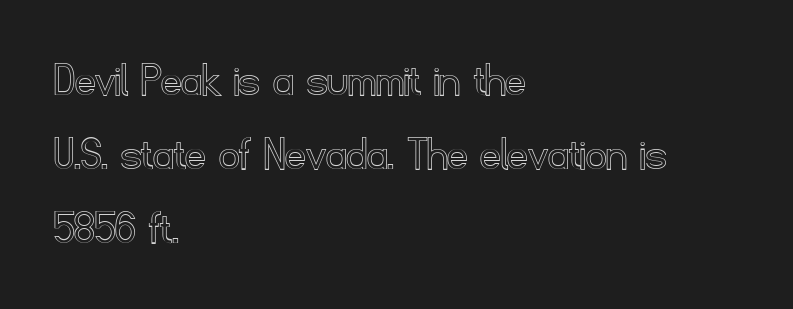
Character widths vary here, with narrow letters taking less room than wide ones. Where is the straight margin? On the left. The type sits square on the baseline with zero lean. Nobody touched the tracking dial on this one. Is there much room between lines? A standard amount, neither cramped nor airy.
